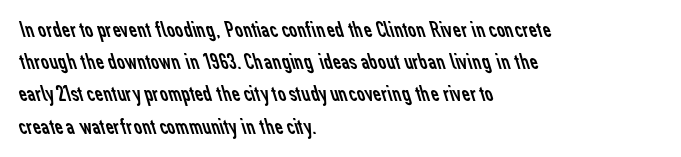
The image shows 23 px text type; set left-aligned, normal line spacing (1.4x), normal letter spacing, not underlined.
